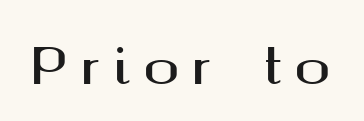
Q: Is the text italic (slanted)? A: No, it is upright.
Q: Is the typeface a serif or a sans-serif typeface? A: Sans-serif.
Q: Is the text underlined? A: No.
Q: Is the spacing between letters normal or unusually wide? A: Unusually wide.
Q: Width (condensed, normal, or wide)? A: Wide.
Q: Stroke contrast? A: Medium.
Q: x-height? A: Medium.
Q: Monospaced? A: No.
